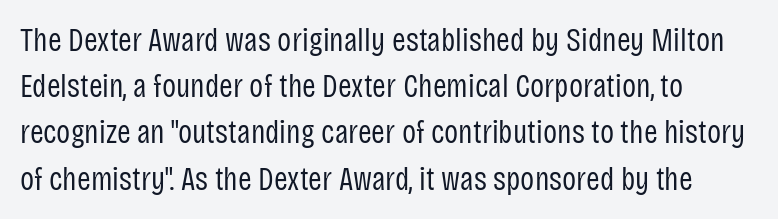
Q: Is the text bold? A: No.
Q: Is the text italic (slanted)? A: No, it is upright.
Q: Is the typeface a serif or a sans-serif typeface? A: Sans-serif.
Q: Is the text underlined? A: No.
Q: How is the paragraph aligned? A: Left-aligned.
Q: Is the spacing between letters normal or unusually wide? A: Normal.
Q: Is the spacing between lines tight, normal or loose? A: Normal.
Q: Width (condensed, normal, or wide)? A: Condensed.
Q: Stroke contrast? A: Low.
Q: x-height? A: Large.
Q: Monospaced? A: No.
